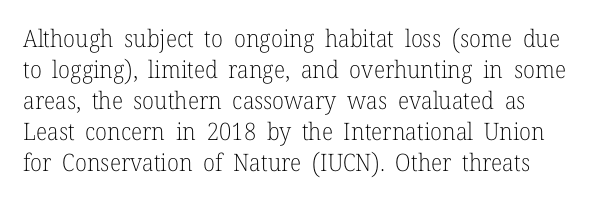
A bare baseline throughout the passage. This reads as an unemphasized weight, regular at the heaviest. It's the straight-up-and-down kind of type. The letterforms sit shoulder to shoulder at normal distance.
